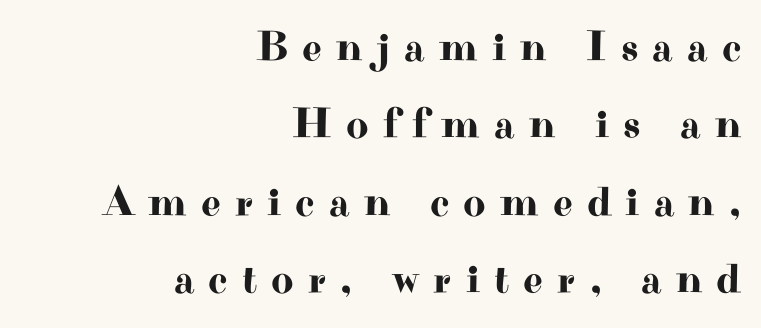
The image shows 43 px wide serif type, upright; set right-aligned, line spacing 1.8x, unusually wide letter spacing (+0.33 em), not underlined; high stroke contrast and a small x-height.
